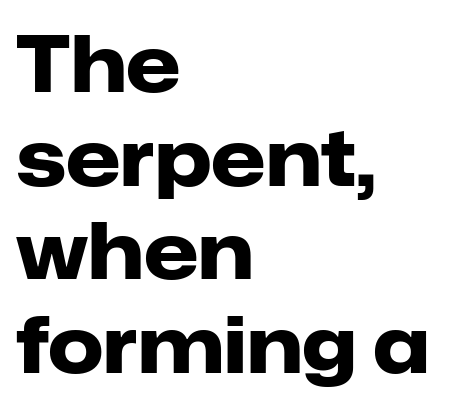
Q: Is the text bold? A: Yes.
Q: Is the text italic (slanted)? A: No, it is upright.
Q: Is the typeface a serif or a sans-serif typeface? A: Sans-serif.
Q: Is the text underlined? A: No.
Q: How is the paragraph aligned? A: Left-aligned.
Q: Is the spacing between letters normal or unusually wide? A: Normal.
Q: Width (condensed, normal, or wide)? A: Normal.
Q: Stroke contrast? A: Low.
Q: x-height? A: Medium.
Q: Monospaced? A: No.
